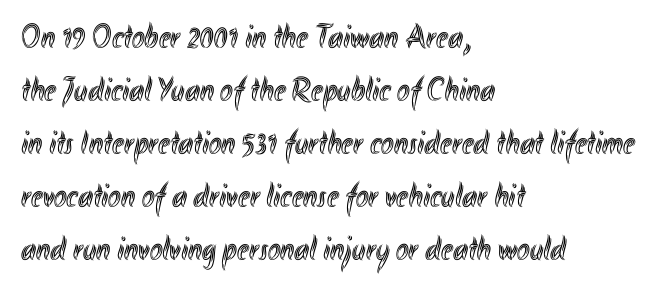
{"width": "condensed", "x_height": "small", "monospaced": "no", "underline": "no", "align": "left", "line_spacing": "normal", "line_spacing_ratio": 1.56, "letter_spacing": "normal", "letter_spacing_em": 0.0, "glyph_px": 34}
